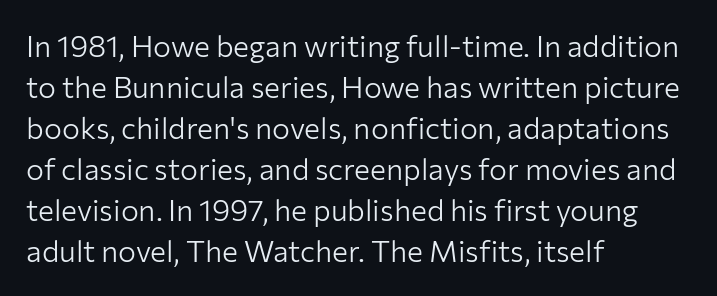
Q: Is the text bold? A: No.
Q: Is the text italic (slanted)? A: No, it is upright.
Q: Is the typeface a serif or a sans-serif typeface? A: Sans-serif.
Q: Is the text underlined? A: No.
Q: How is the paragraph aligned? A: Left-aligned.
Q: Is the spacing between letters normal or unusually wide? A: Normal.
Q: Is the spacing between lines tight, normal or loose? A: Normal.
Q: Width (condensed, normal, or wide)? A: Normal.
Q: Stroke contrast? A: Low.
Q: x-height? A: Medium.
Q: Monospaced? A: No.
